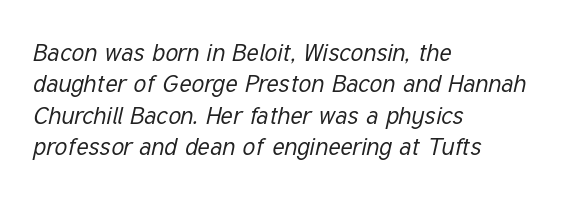
{"italic": "yes", "lean": "right", "slant_degrees": 12, "bold": "no", "underline": "no", "align": "left", "line_spacing": "normal", "line_spacing_ratio": 1.26, "letter_spacing": "normal", "letter_spacing_em": 0.0, "glyph_px": 25}
